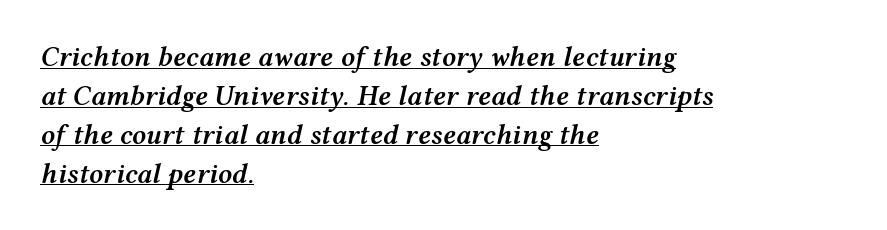
The image shows 28 px semibold, wide type, italic (leaning right); set left-aligned, normal line spacing (1.39x), normal letter spacing, underlined; medium stroke contrast and a medium x-height.
